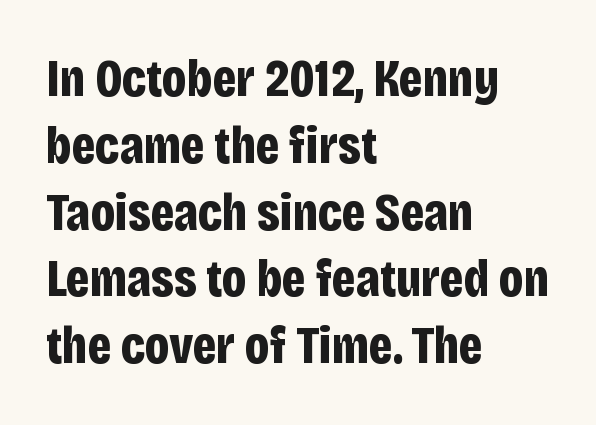
The image shows 53 px bold, condensed sans-serif type, upright; set left-aligned, normal line spacing (1.26x), normal letter spacing, not underlined; low stroke contrast and a large x-height.
